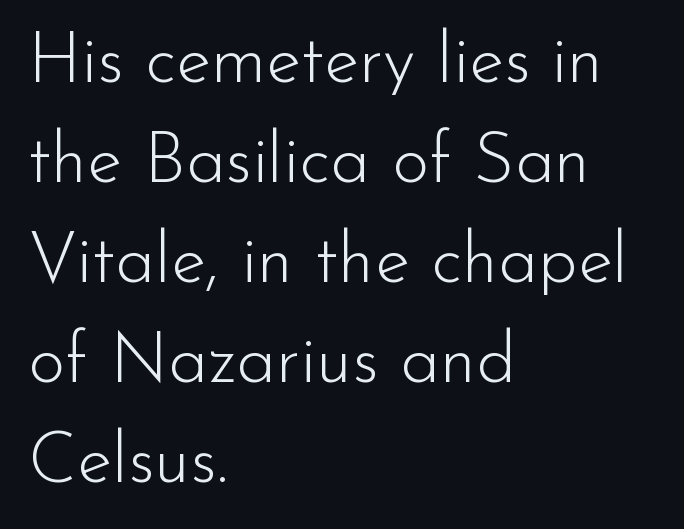
The image shows 71 px light sans-serif type, upright; set left-aligned, normal line spacing (1.41x), normal letter spacing, not underlined; low stroke contrast and a small x-height.
